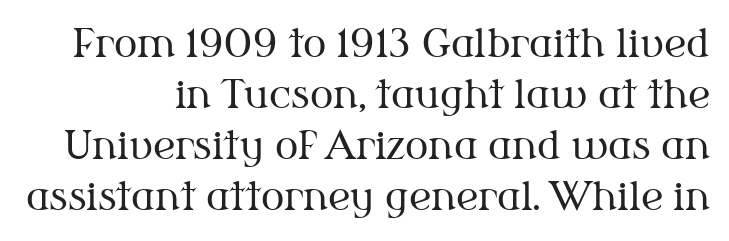
{"serif": "yes", "italic": "no", "bold": "no", "weight": "regular", "width": "normal", "stroke_contrast": "medium", "x_height": "medium", "monospaced": "no", "underline": "no", "line_spacing": "normal", "line_spacing_ratio": 1.31, "letter_spacing": "normal", "letter_spacing_em": 0.0, "glyph_px": 39}
